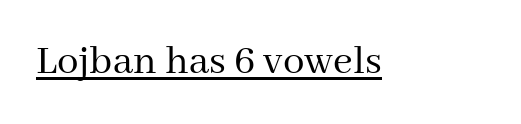
Q: Is the text bold? A: No.
Q: Is the text italic (slanted)? A: No, it is upright.
Q: Is the typeface a serif or a sans-serif typeface? A: Serif.
Q: Is the text underlined? A: Yes.
Q: Is the spacing between letters normal or unusually wide? A: Normal.
Q: Width (condensed, normal, or wide)? A: Normal.
Q: Stroke contrast? A: Medium.
Q: x-height? A: Medium.
Q: Monospaced? A: No.
